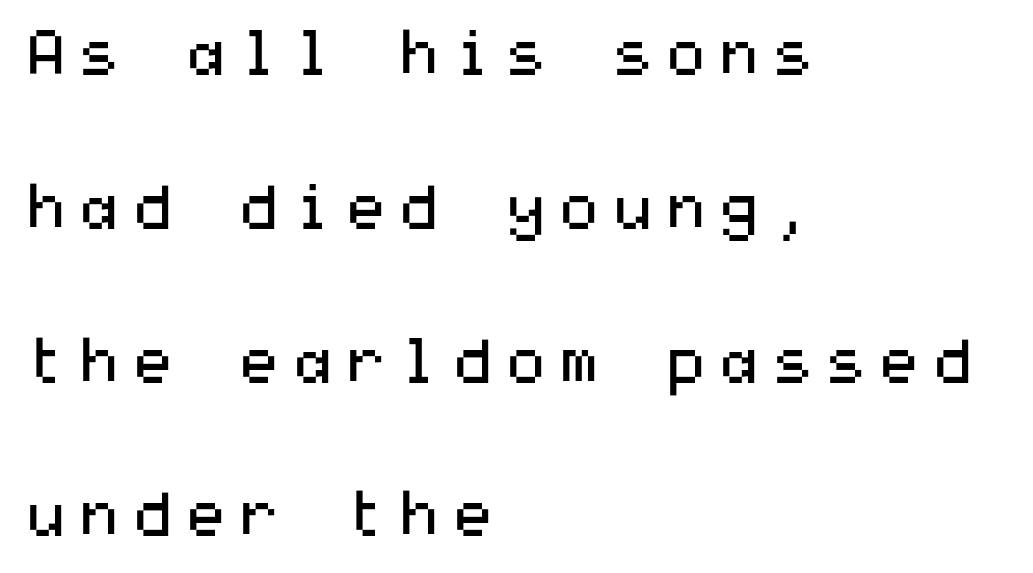
The image shows 62 px regular-weight, wide sans-serif type, upright; set left-aligned, loose line spacing (2.48x), not underlined; medium stroke contrast and a medium x-height.
